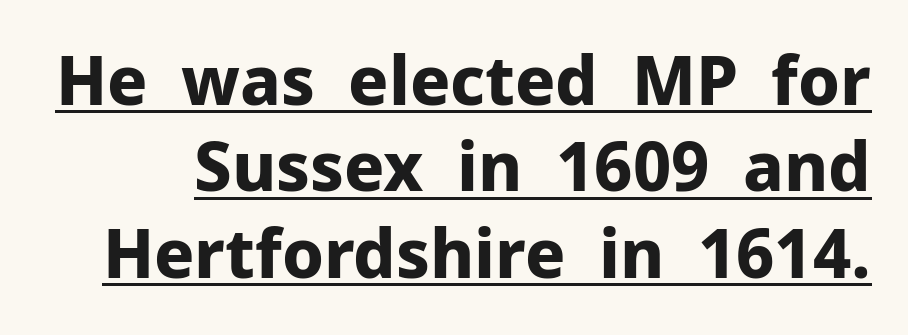
{"serif": "no", "italic": "no", "bold": "yes", "weight": "bold", "width": "normal", "stroke_contrast": "low", "x_height": "medium", "monospaced": "no", "underline": "yes", "line_spacing": "normal", "line_spacing_ratio": 1.29, "letter_spacing": "normal", "letter_spacing_em": 0.0, "glyph_px": 67}
